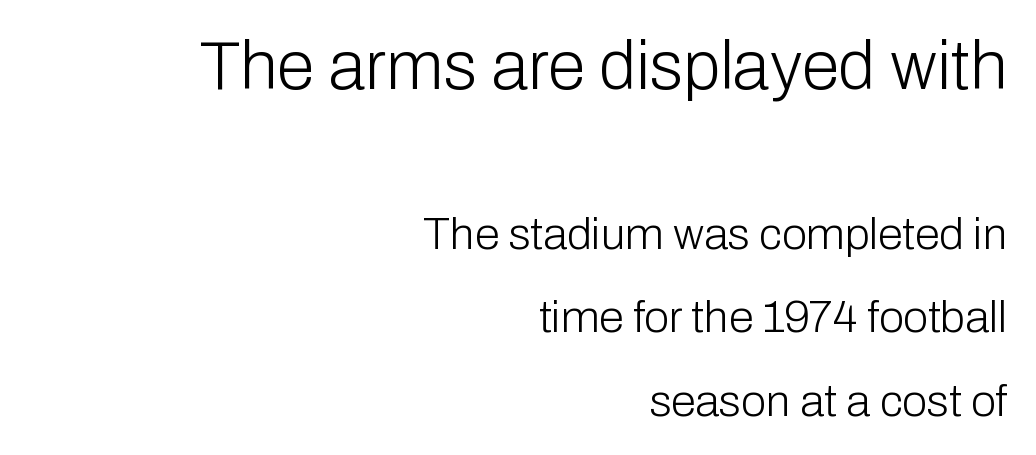
The image shows 68 px light sans-serif type, upright; set right-aligned, line spacing 1.85x, normal letter spacing, not underlined; the first (top) block is 1.51x larger; low stroke contrast and a medium x-height.
